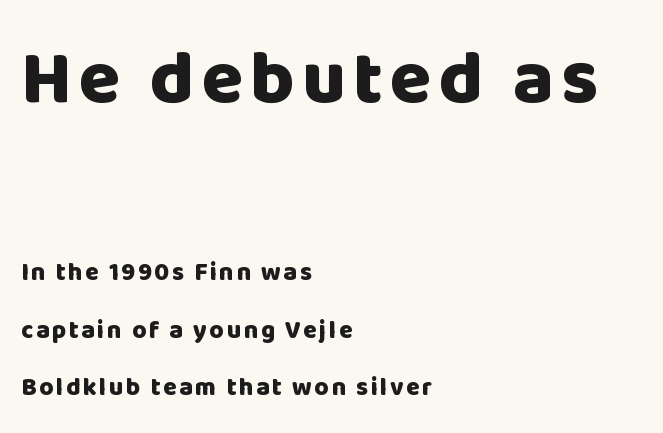
The image shows 75 px heavy sans-serif type, upright; set left-aligned, loose line spacing (2.3x), not underlined; the first (top) block is 3.0x larger; low stroke contrast and a large x-height.
